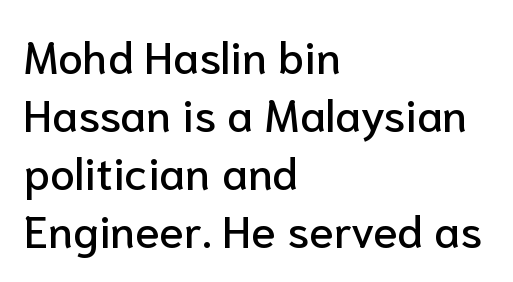
The image shows 45 px sans-serif type, upright; set left-aligned, normal line spacing (1.29x), normal letter spacing, not underlined; low stroke contrast and a medium x-height.
